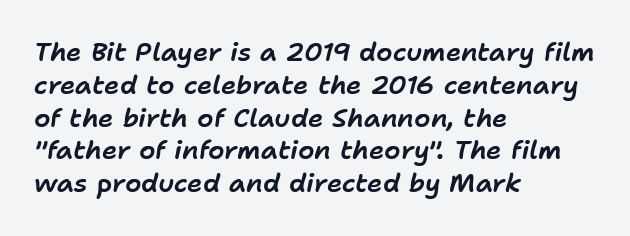
Q: Is the text italic (slanted)? A: Yes, it leans right by about 11 degrees.
Q: Is the text underlined? A: No.
Q: How is the paragraph aligned? A: Left-aligned.
Q: Is the spacing between letters normal or unusually wide? A: Normal.
Q: Is the spacing between lines tight, normal or loose? A: Normal.
